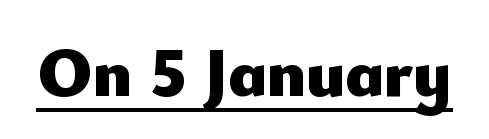
Q: Is the text bold? A: Yes.
Q: Is the text italic (slanted)? A: No, it is upright.
Q: Is the typeface a serif or a sans-serif typeface? A: Sans-serif.
Q: Is the text underlined? A: Yes.
Q: Is the spacing between letters normal or unusually wide? A: Normal.
Q: Width (condensed, normal, or wide)? A: Normal.
Q: Stroke contrast? A: Low.
Q: x-height? A: Small.
Q: Monospaced? A: No.
